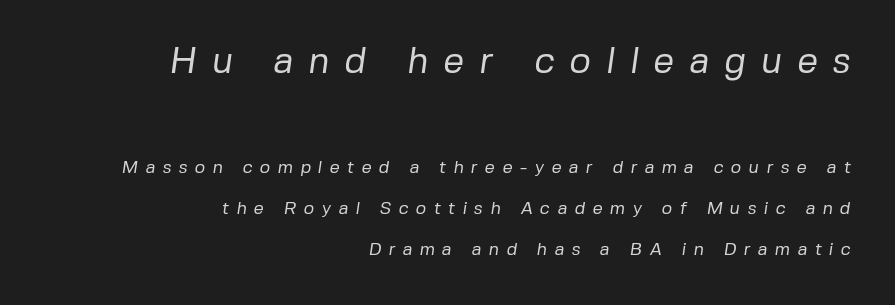
Q: Is the text bold? A: No.
Q: Is the typeface a serif or a sans-serif typeface? A: Sans-serif.
Q: Is the text underlined? A: No.
Q: How is the paragraph aligned? A: Right-aligned.
Q: Is the spacing between letters normal or unusually wide? A: Unusually wide.
Q: Is the spacing between lines tight, normal or loose? A: Loose.
Q: Which block of text is set in a larger size, the first (top) or the second (bottom)? A: The first (top) one.
Q: Width (condensed, normal, or wide)? A: Normal.
Q: Stroke contrast? A: Low.
Q: x-height? A: Medium.
Q: Monospaced? A: No.
